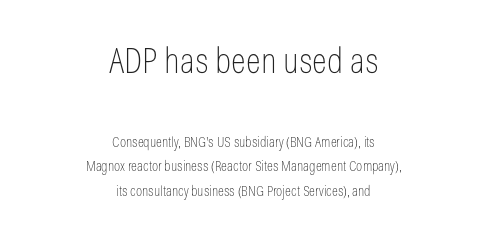
{"serif": "no", "italic": "no", "bold": "no", "weight": "thin", "width": "condensed", "stroke_contrast": "low", "x_height": "medium", "monospaced": "no", "underline": "no", "align": "center", "line_spacing_ratio": 1.74, "letter_spacing": "normal", "letter_spacing_em": 0.0, "larger_block": "first", "size_ratio": 2.5, "glyph_px": 35}
